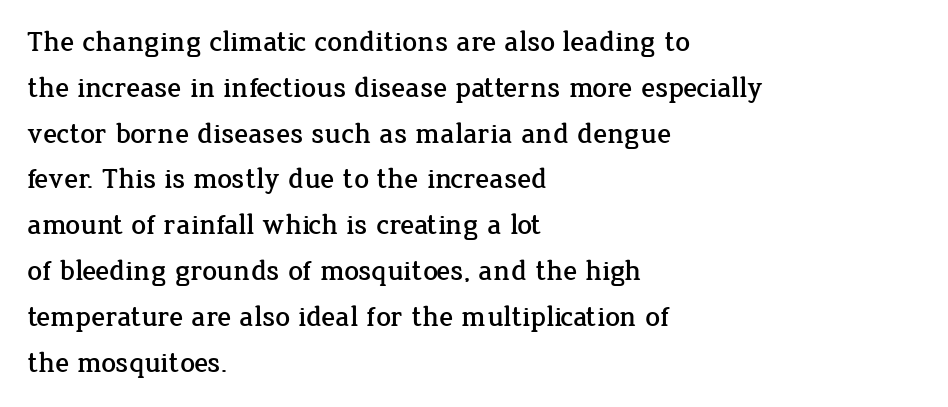
{"serif": "yes", "italic": "no", "width": "normal", "stroke_contrast": "low", "x_height": "medium", "monospaced": "no", "underline": "no", "align": "left", "line_spacing": "normal", "line_spacing_ratio": 1.58, "letter_spacing": "normal", "letter_spacing_em": 0.0, "glyph_px": 29}
